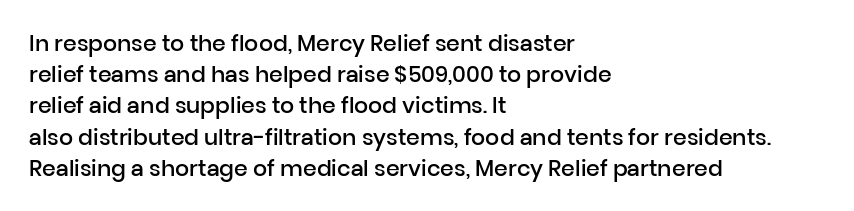
{"italic": "no", "bold": "semi", "underline": "no", "align": "left", "line_spacing": "normal", "line_spacing_ratio": 1.42, "letter_spacing": "normal", "letter_spacing_em": 0.0, "glyph_px": 22}
